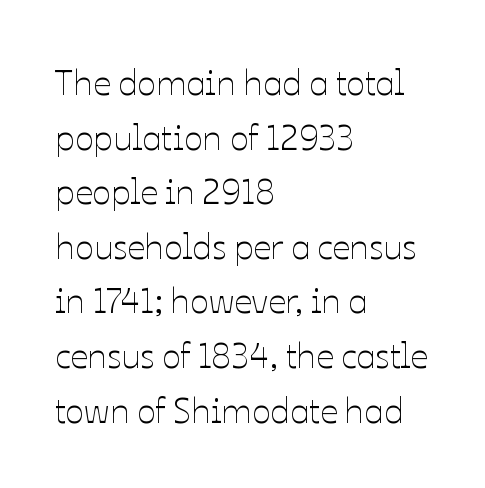
The space between consecutive lines is moderate. Nothing unusual about the tracking: characters are spaced as the font intends. A clean baseline with only descenders dipping below it. Quick note: not italic, upright. Think of a printed novel: that variable character pitch is what you see here.
